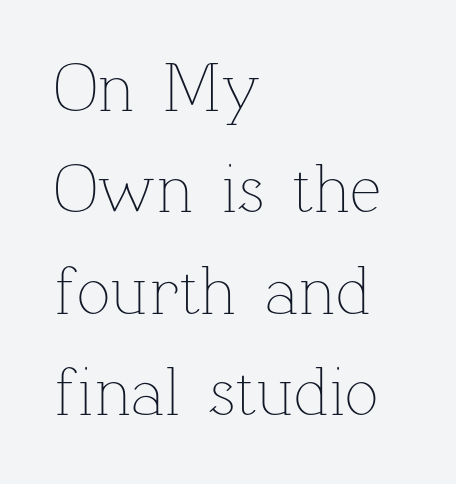
The image shows 70 px thin type, upright; set left-aligned, normal line spacing (1.45x), normal letter spacing, not underlined; low stroke contrast and a medium x-height.
